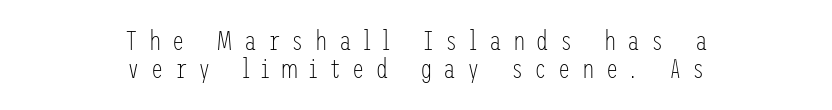
{"serif": "no", "italic": "no", "bold": "no", "weight": "light", "width": "condensed", "stroke_contrast": "low", "x_height": "medium", "underline": "no", "align": "center", "line_spacing": "tight", "line_spacing_ratio": 1.01, "letter_spacing": "wide", "letter_spacing_em": 0.4, "glyph_px": 28}
